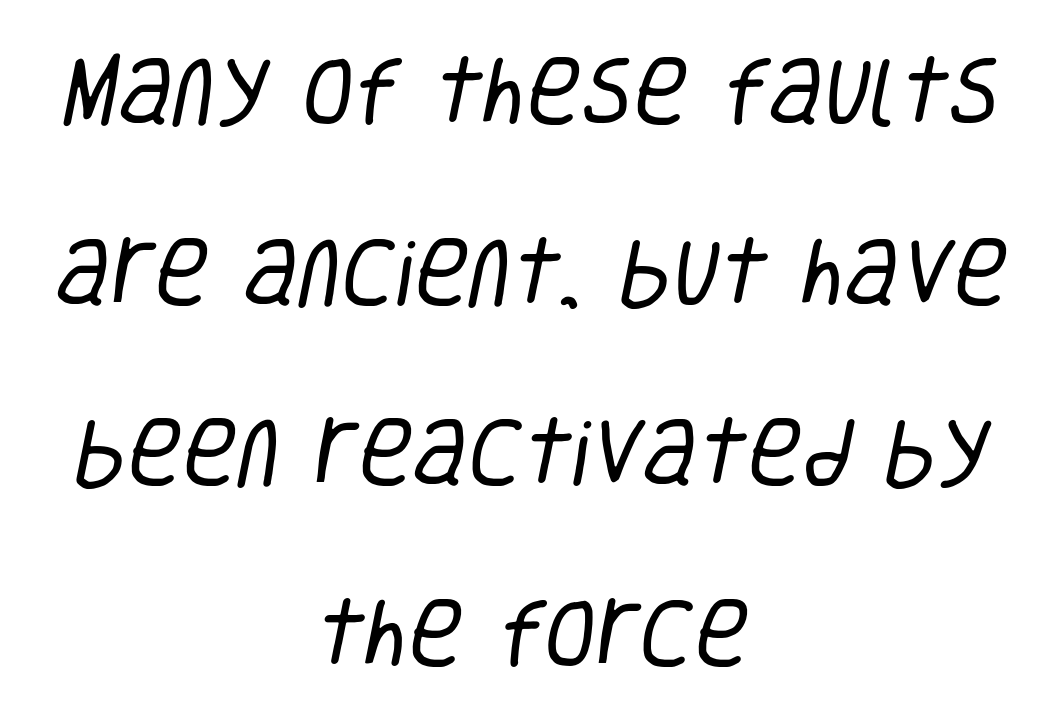
Glyph-to-glyph distance matches everyday printed text. Think standard paragraph weight, or any step lighter than that. Do the characters align in a grid? No, the font is proportional. Decoration check: the copy has no underline. The setting favours the middle, as headings and verse often do. Vertical spacing — loose.
